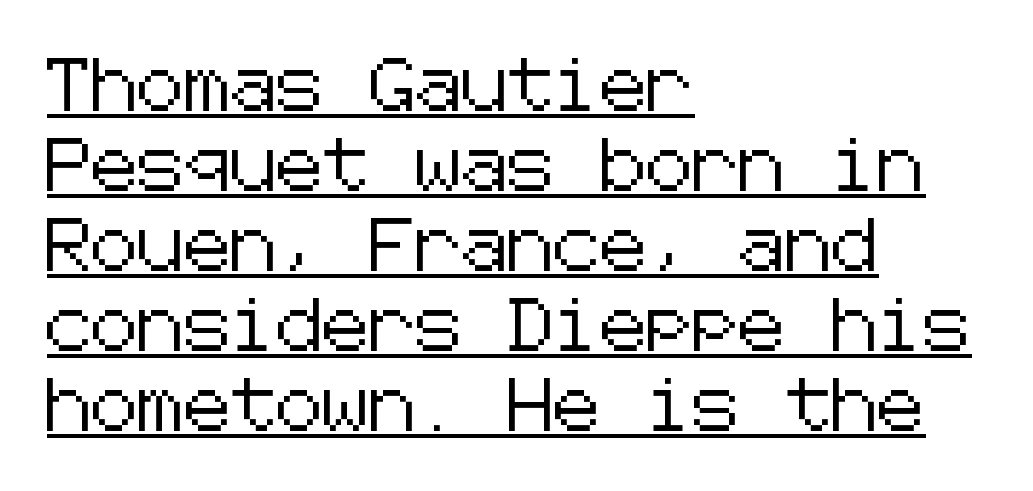
The image shows 52 px sans-serif type, upright; set left-aligned, normal line spacing (1.54x), normal letter spacing, underlined; low stroke contrast and a medium x-height.
